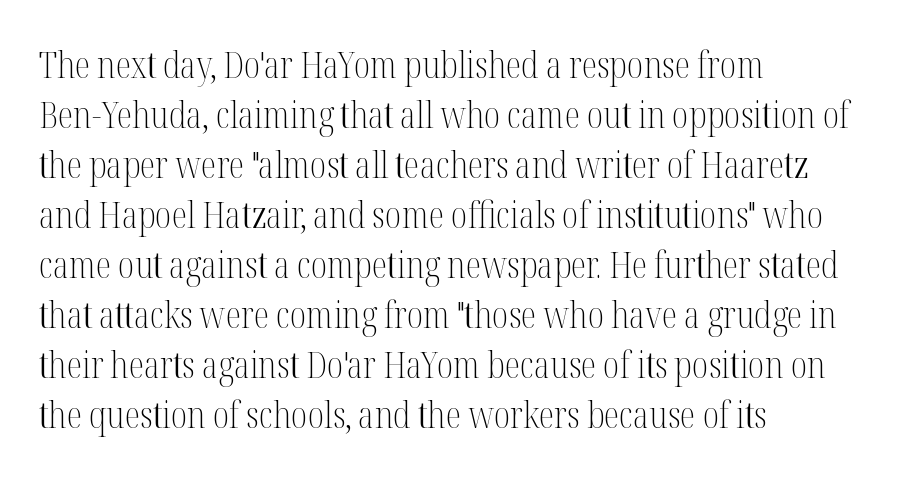
{"serif": "yes", "italic": "no", "bold": "no", "weight": "light", "width": "condensed", "stroke_contrast": "medium", "x_height": "medium", "monospaced": "no", "underline": "no", "align": "left", "line_spacing": "normal", "line_spacing_ratio": 1.39, "letter_spacing": "normal", "letter_spacing_em": 0.0, "glyph_px": 36}
